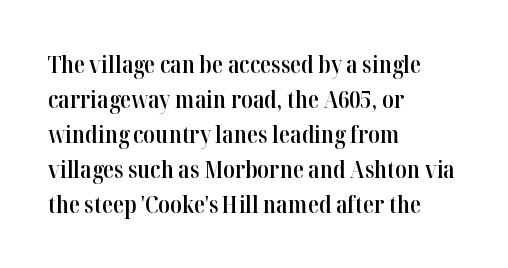
The image shows 23 px text type, upright; set left-aligned, normal line spacing (1.52x), normal letter spacing, not underlined.
